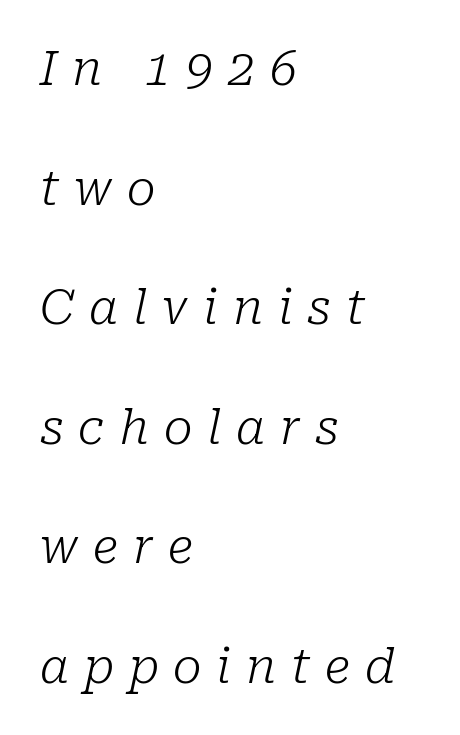
{"serif": "yes", "italic": "yes", "lean": "right", "slant_degrees": 10, "bold": "no", "weight": "light", "width": "normal", "stroke_contrast": "low", "x_height": "medium", "monospaced": "no", "underline": "no", "align": "left", "line_spacing": "loose", "line_spacing_ratio": 2.49, "letter_spacing": "wide", "letter_spacing_em": 0.31, "glyph_px": 48}
